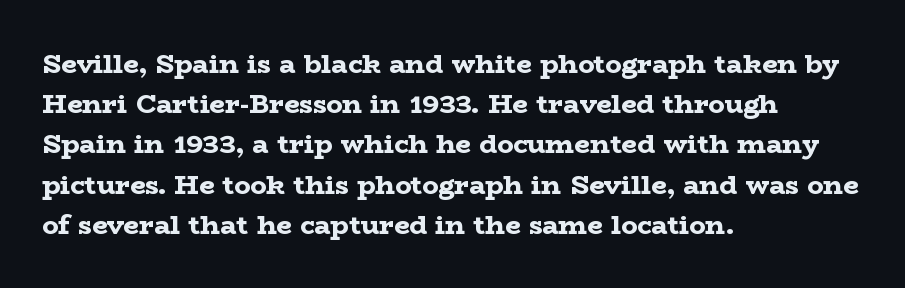
The rag falls on the right side of this text block. The axis of the letterforms is exactly vertical. Descender tails drop into unmarked territory. Inter-character spacing is left at the font's built-in metrics. Heavy, bold letterforms.
